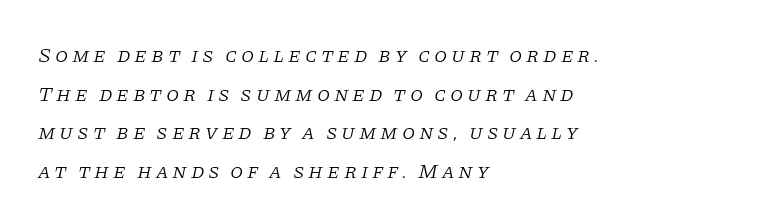
The image shows 21 px text type, italic (leaning right); set left-aligned, line spacing 1.84x, not underlined.
